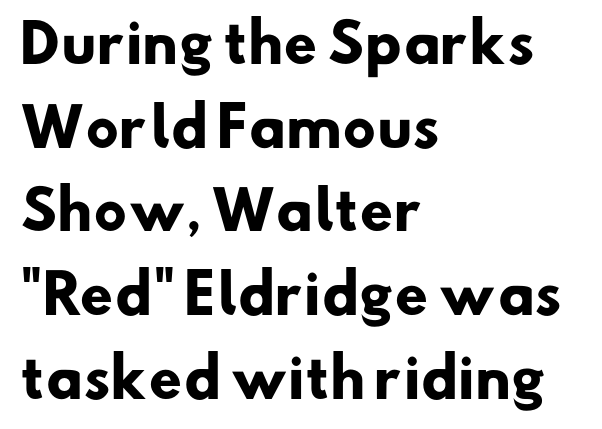
The image shows 53 px heavy sans-serif type; set left-aligned, normal line spacing (1.58x), normal letter spacing, not underlined; low stroke contrast and a small x-height.
